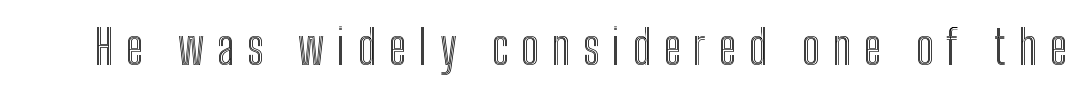
{"italic": "no", "width": "condensed", "x_height": "medium", "monospaced": "no", "underline": "no", "letter_spacing": "wide", "letter_spacing_em": 0.26, "glyph_px": 48}
